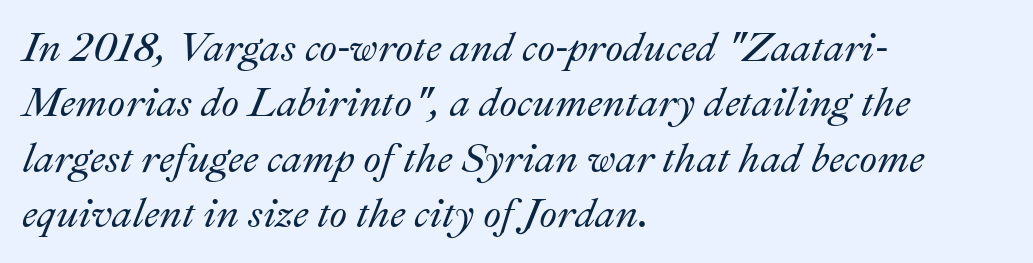
Q: Is the text italic (slanted)? A: Yes, it leans right by about 22 degrees.
Q: Is the text underlined? A: No.
Q: How is the paragraph aligned? A: Left-aligned.
Q: Is the spacing between letters normal or unusually wide? A: Normal.
Q: Is the spacing between lines tight, normal or loose? A: Normal.
Q: Width (condensed, normal, or wide)? A: Normal.
Q: Stroke contrast? A: Medium.
Q: x-height? A: Small.
Q: Monospaced? A: No.
